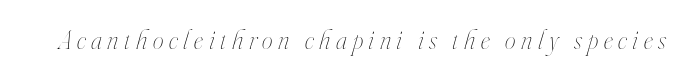
Q: Is the text bold? A: No.
Q: Is the text italic (slanted)? A: Yes, it leans right by about 16 degrees.
Q: Is the text underlined? A: No.
Q: Is the spacing between letters normal or unusually wide? A: Unusually wide.
